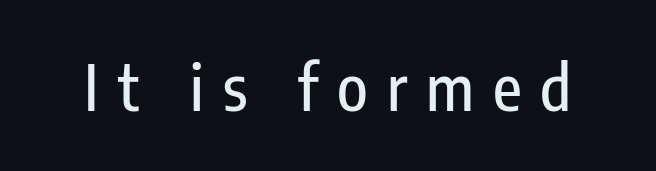
{"serif": "no", "italic": "no", "width": "condensed", "stroke_contrast": "low", "x_height": "medium", "monospaced": "no", "underline": "no", "letter_spacing": "wide", "letter_spacing_em": 0.3, "glyph_px": 63}
